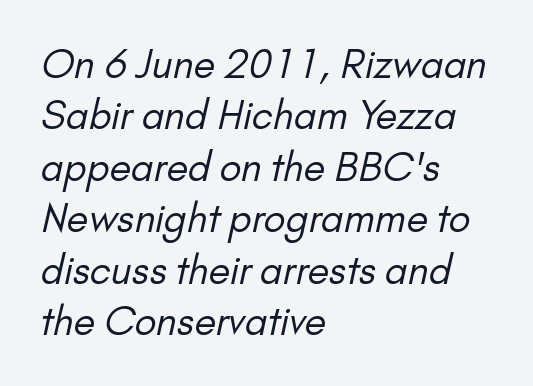
{"serif": "no", "bold": "no", "weight": "regular", "width": "normal", "stroke_contrast": "low", "x_height": "small", "monospaced": "no", "underline": "no", "align": "left", "line_spacing": "normal", "line_spacing_ratio": 1.32, "letter_spacing": "normal", "letter_spacing_em": 0.0, "glyph_px": 39}
